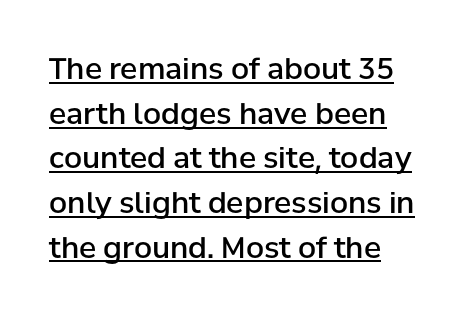
The image shows 29 px semibold sans-serif type, upright; set left-aligned, normal line spacing (1.54x), normal letter spacing, underlined; low stroke contrast and a medium x-height.
